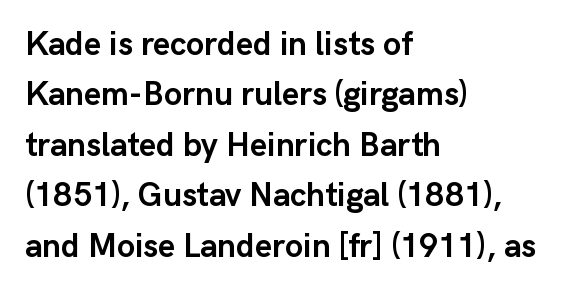
A typesetter would call this proportional, since set widths differ per character. Notice how thick the strokes are: this is what a full bold looks like. Notice how descenders clear the ascenders below comfortably — that's standard leading. Visually the block forms a straight wall on the left and a jagged coastline on the right.
